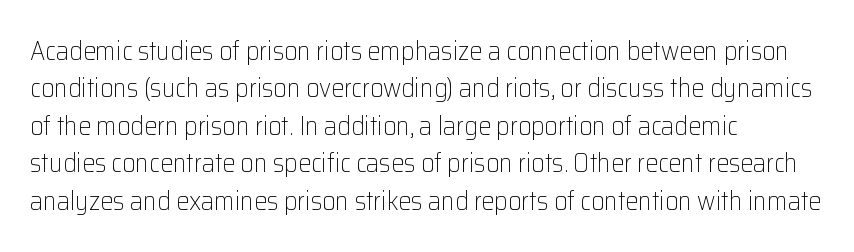
The image shows 26 px text type, upright; set left-aligned, normal line spacing (1.44x), normal letter spacing, not underlined.
